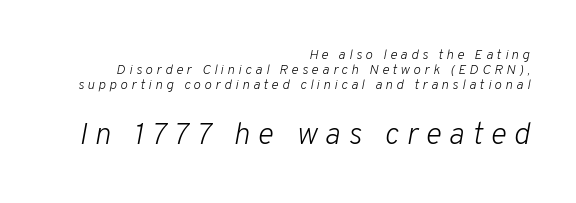
This sample has the flowing, uneven cadence of proportional lettering. Is the lower block the larger one? Yes — the lower block carries the bigger type. Any mark beneath the type? The region is blank. Caption: multi-line text, flush right, ragged left.
